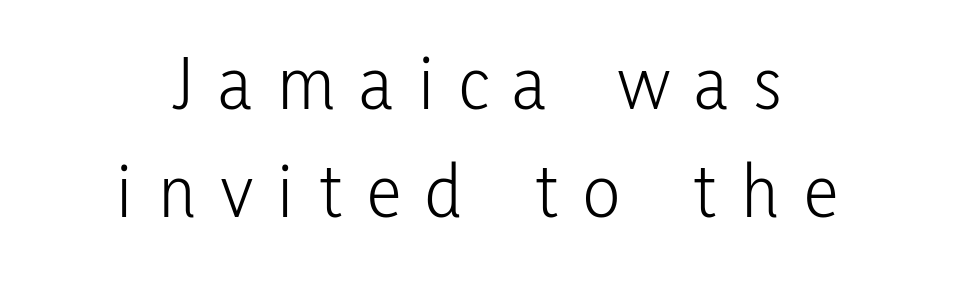
{"serif": "no", "italic": "no", "bold": "no", "weight": "light", "width": "condensed", "stroke_contrast": "low", "x_height": "medium", "monospaced": "no", "underline": "no", "align": "center", "line_spacing": "normal", "line_spacing_ratio": 1.38, "letter_spacing": "wide", "letter_spacing_em": 0.32, "glyph_px": 78}
